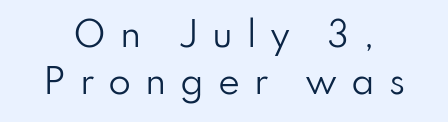
Horizontal bands of white between lines are of average thickness. The gaps between neighbouring characters are conspicuously large. Ascenders rise straight up at ninety degrees. Varying glyph widths throughout — classic text-font behaviour. The typeface chosen for these lines omits serifs.
